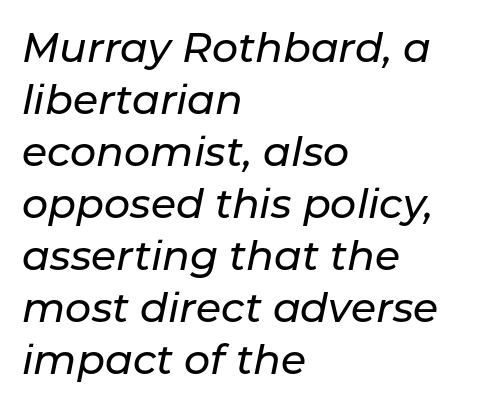
Nobody drew a line under any word here. Every row of glyphs begins at an identical x-position on the left. Honestly, the row spacing looks completely unremarkable. Think of a printed novel: that variable character pitch is what you see here.
